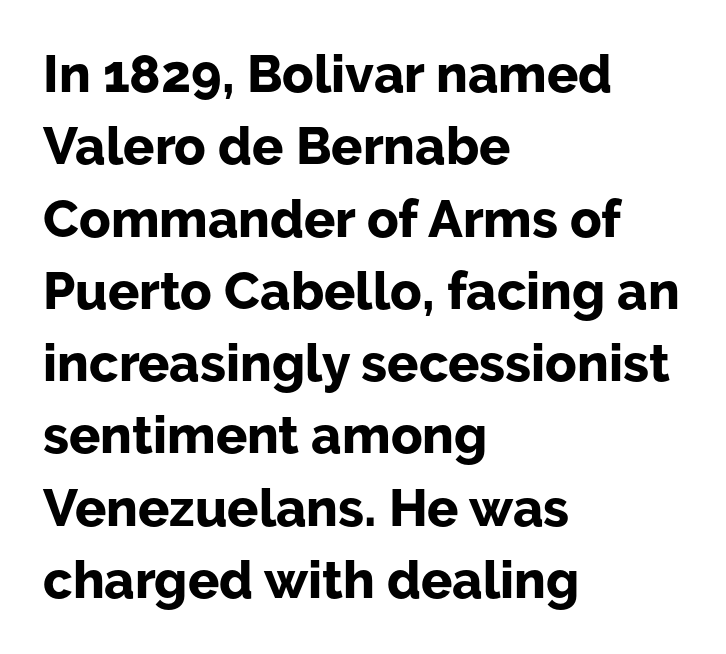
The image shows 52 px bold sans-serif type, upright; set left-aligned, normal line spacing (1.39x), normal letter spacing, not underlined; low stroke contrast and a medium x-height.
